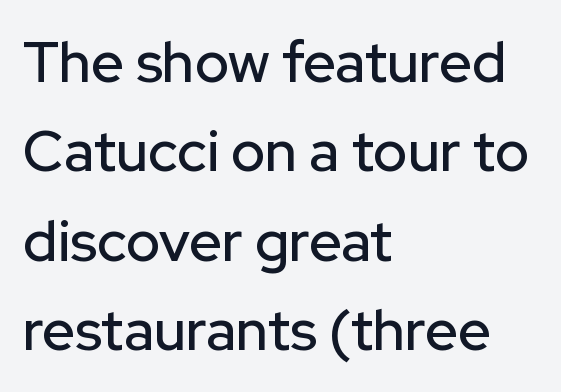
Anything drawn beneath the words? Only blank space. These lines are rendered in a variable-pitch font. You can tell from the bare stems that sans-serif type was used. If you drew a line through each stem, it would be perfectly vertical.
